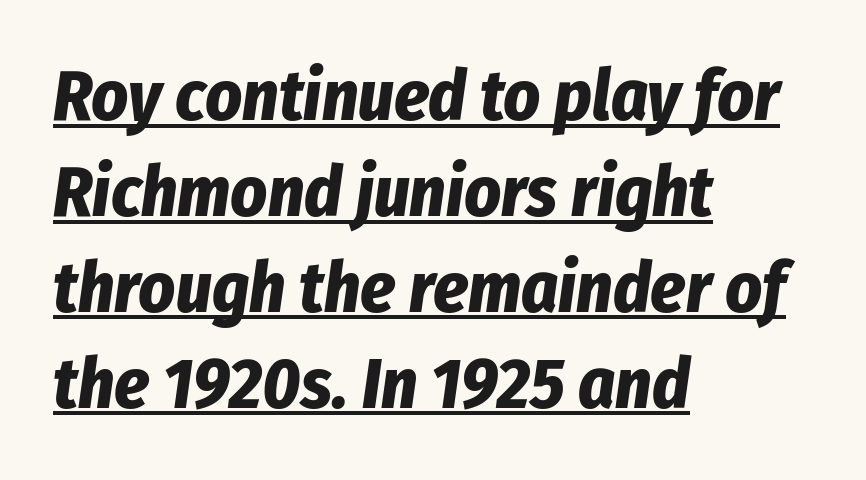
The image shows 71 px bold, condensed type, italic (leaning right); set left-aligned, normal line spacing (1.35x), normal letter spacing, underlined; low stroke contrast and a medium x-height.
